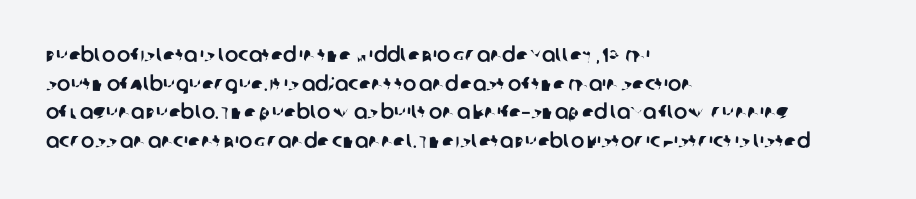
The image shows 20 px text type; set left-aligned, normal line spacing (1.43x), normal letter spacing, not underlined.
